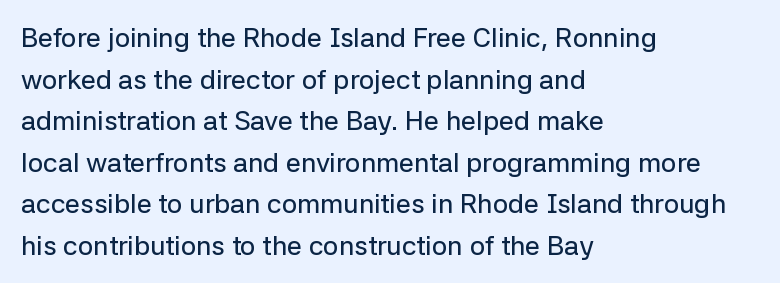
A typesetter would call this zero additional tracking. Line beginnings align vertically; line endings do not. The leading is moderate, giving the passage an even texture. No italicization has been applied; the sample stays upright. This rendering features lettering with no underline.
